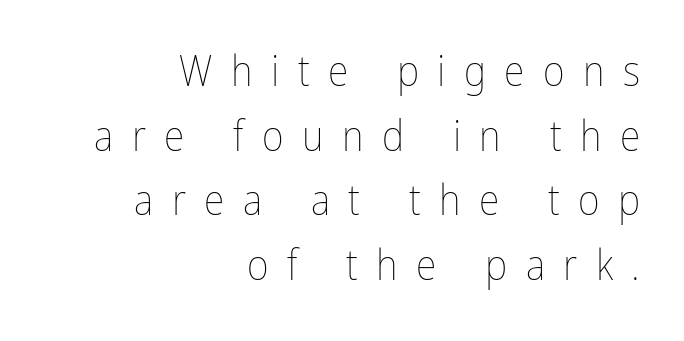
The image shows 42 px thin, condensed type, upright; set right-aligned, normal line spacing (1.54x), unusually wide letter spacing (+0.44 em), not underlined; low stroke contrast and a medium x-height.
